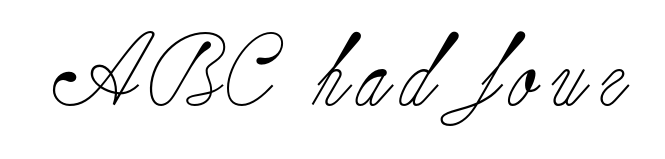
Q: Is the text bold? A: No.
Q: Is the text italic (slanted)? A: Yes.
Q: Is the typeface a serif or a sans-serif typeface? A: Serif.
Q: Is the text underlined? A: No.
Q: Width (condensed, normal, or wide)? A: Normal.
Q: Stroke contrast? A: Low.
Q: x-height? A: Small.
Q: Monospaced? A: No.
